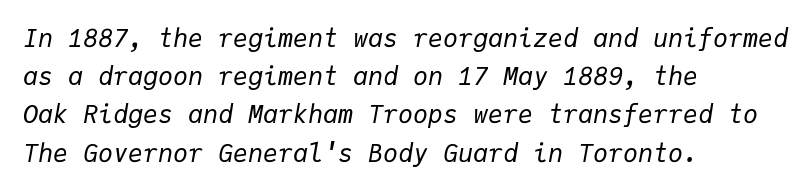
Q: Is the text bold? A: No.
Q: Is the text italic (slanted)? A: Yes, it leans right by about 9 degrees.
Q: Is the text underlined? A: No.
Q: How is the paragraph aligned? A: Left-aligned.
Q: Is the spacing between letters normal or unusually wide? A: Normal.
Q: Is the spacing between lines tight, normal or loose? A: Normal.
